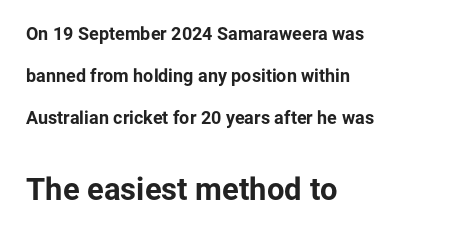
The specimen omits any rule beneath the text block's lines. Tracking here is standard; glyphs follow each other at the usual distance. This block would shrink considerably if given ordinary leading; it's expanded now. In CSS terms this would be text-align: left. The lettering holds an erect, upright posture throughout. Letterform terminals end flat and unadorned throughout the passage.
